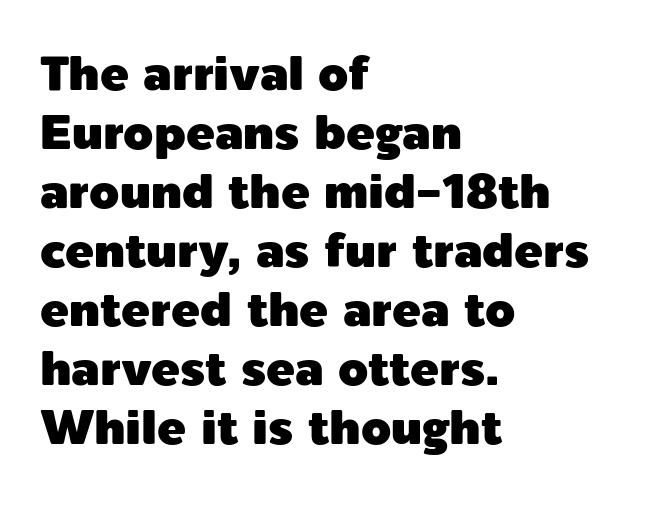
No italicization has been applied; the sample stays upright. Is the block centered? No — it sits flush against the left margin. The rendering uses natural spacing where letterforms have individual widths. The gap between lines stays unmarked.
